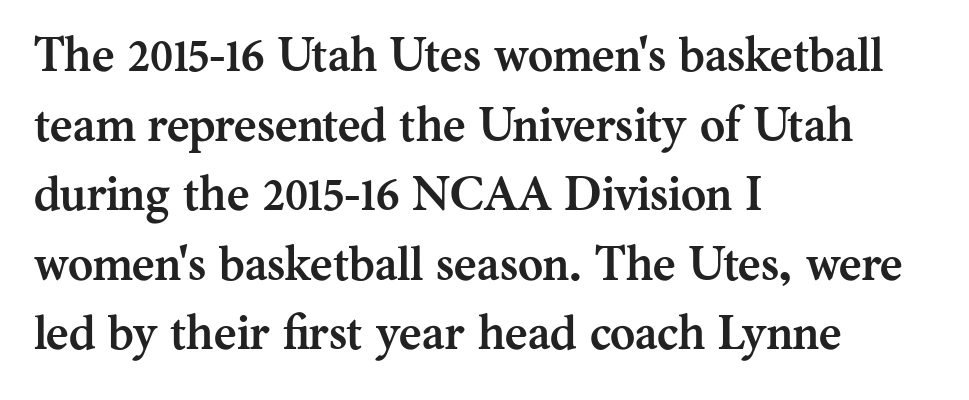
The image shows 48 px semibold serif type, upright; set left-aligned, normal line spacing (1.45x), normal letter spacing, not underlined; medium stroke contrast and a medium x-height.
